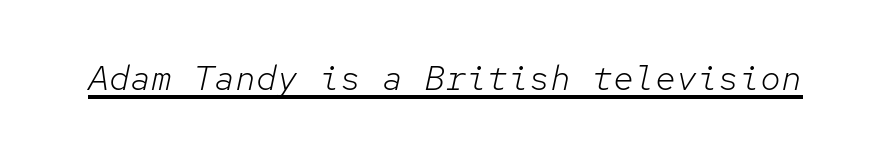
Characters follow at the spacing the type designer built in. What decoration does the sample have? An underline. Nothing heavy about these letters — not bold at all. This sample has the even, mechanical cadence of fixed-width lettering. The typography opts for an oblique posture over an upright one.
